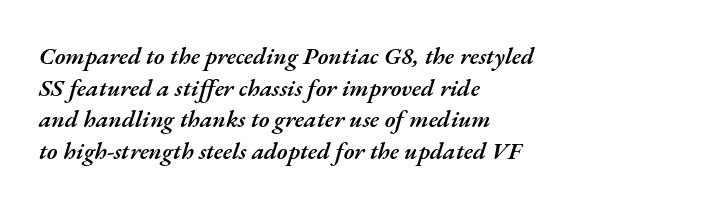
Set as a demibold, roughly 600 on the weight scale. Notice how the passage keeps a crisp vertical edge on the left only. The lettering tilts uniformly, giving the passage an italic look. Summary of vertical rhythm: regular, with standard interline spacing. The space beneath each line is pristine and unruled.
